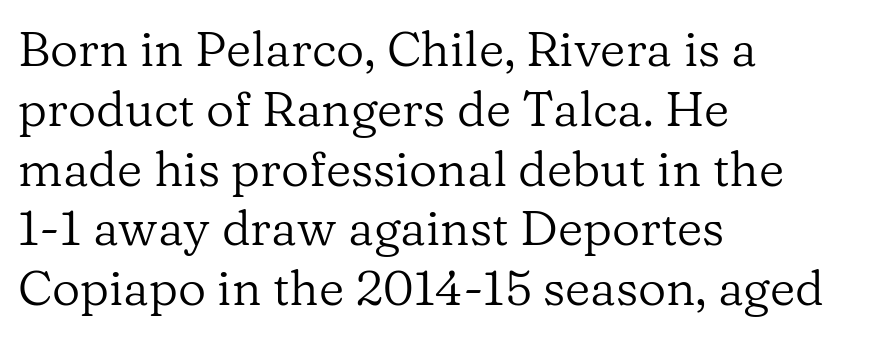
{"serif": "yes", "italic": "no", "bold": "no", "weight": "regular", "width": "normal", "stroke_contrast": "low", "x_height": "medium", "monospaced": "no", "underline": "no", "align": "left", "line_spacing_ratio": 1.22, "letter_spacing": "normal", "letter_spacing_em": 0.0, "glyph_px": 49}
